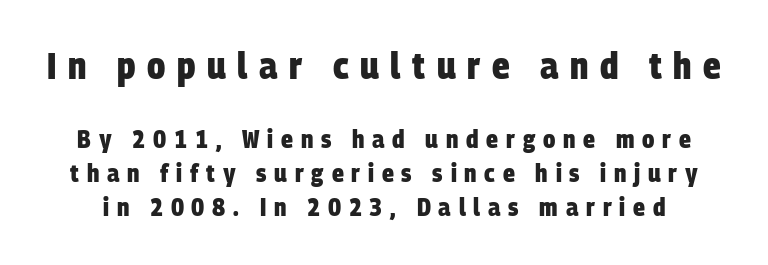
The image shows 37 px heavy, condensed sans-serif type; set normal line spacing (1.36x), unusually wide letter spacing (+0.31 em), not underlined; the first (top) block is 1.48x larger; low stroke contrast and a large x-height.
